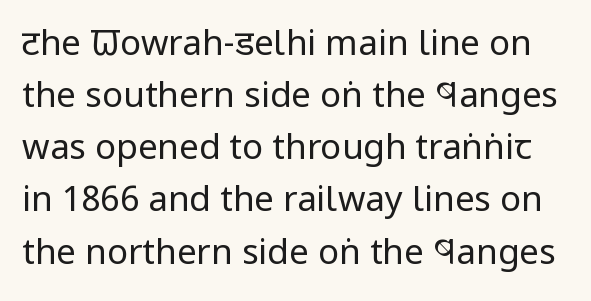
{"serif": "no", "italic": "no", "bold": "no", "weight": "regular", "width": "condensed", "stroke_contrast": "low", "x_height": "large", "monospaced": "no", "underline": "no", "line_spacing": "normal", "line_spacing_ratio": 1.49, "letter_spacing": "normal", "letter_spacing_em": 0.0, "glyph_px": 35}
